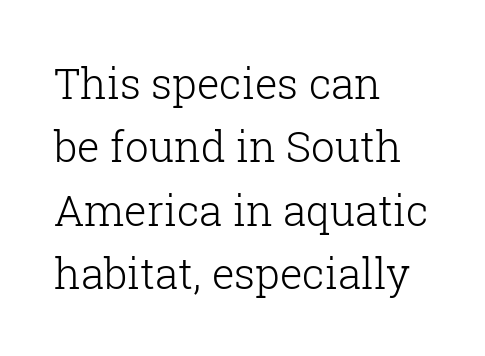
The image shows 42 px light serif type, upright; set left-aligned, normal line spacing (1.51x), normal letter spacing, not underlined; low stroke contrast and a medium x-height.
